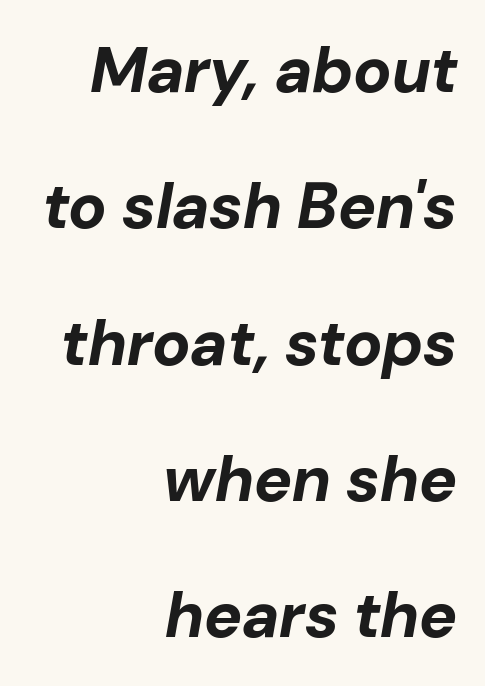
Q: Is the text bold? A: Yes.
Q: Is the text italic (slanted)? A: Yes, it leans right by about 10 degrees.
Q: Is the text underlined? A: No.
Q: How is the paragraph aligned? A: Right-aligned.
Q: Is the spacing between letters normal or unusually wide? A: Normal.
Q: Is the spacing between lines tight, normal or loose? A: Loose.
Q: Width (condensed, normal, or wide)? A: Normal.
Q: Stroke contrast? A: Low.
Q: x-height? A: Medium.
Q: Monospaced? A: No.
